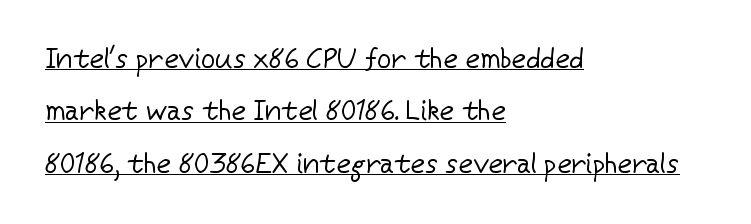
Look at the tracking — it's just the regular setting, nothing added. Layout note: lines flush left. Compared with undecorated copy, this sample adds a rule below the words. The passage shown is typed in a proportional face where columns would drift. Type style note: lacks serifs.
